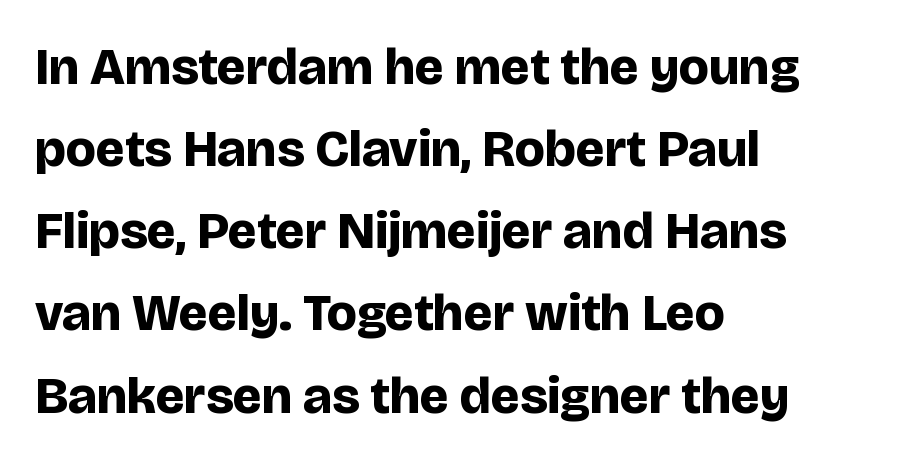
{"serif": "no", "italic": "no", "bold": "yes", "weight": "bold", "width": "normal", "stroke_contrast": "low", "x_height": "large", "monospaced": "no", "underline": "no", "align": "left", "line_spacing": "normal", "line_spacing_ratio": 1.58, "letter_spacing": "normal", "letter_spacing_em": 0.0, "glyph_px": 52}
